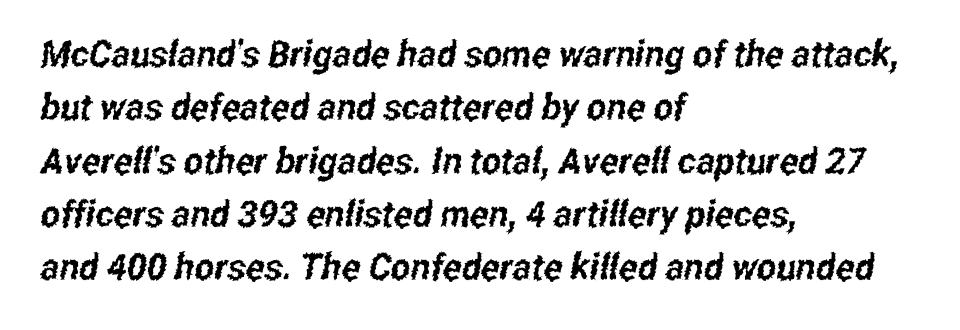
The area under the type is left untouched. The space between consecutive lines is moderate. Look at the tracking — it's just the regular setting, nothing added. Check where the strokes stop: nothing finishes them off — pure sans. The setting favours the left margin, as ordinary paragraphs usually do.
